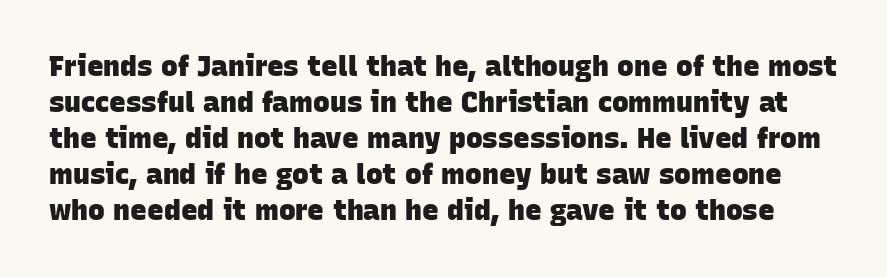
{"serif": "no", "bold": "yes", "weight": "heavy", "width": "normal", "stroke_contrast": "low", "x_height": "large", "monospaced": "no", "underline": "no", "line_spacing": "normal", "line_spacing_ratio": 1.29, "letter_spacing": "normal", "letter_spacing_em": 0.0, "glyph_px": 28}
